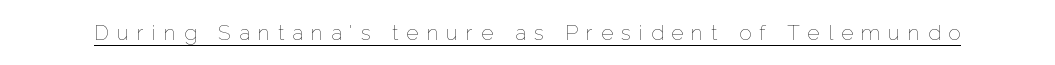
Q: Is the text bold? A: No.
Q: Is the text italic (slanted)? A: No, it is upright.
Q: Is the text underlined? A: Yes.
Q: Is the spacing between letters normal or unusually wide? A: Unusually wide.
